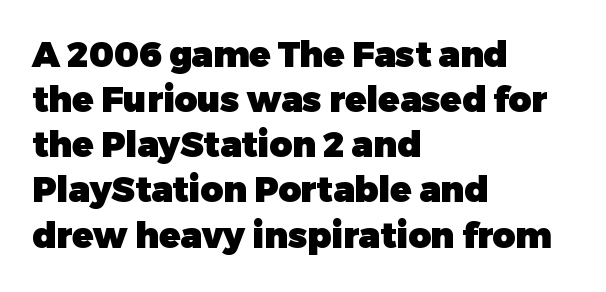
Q: Is the text bold? A: Yes.
Q: Is the text italic (slanted)? A: No, it is upright.
Q: Is the typeface a serif or a sans-serif typeface? A: Sans-serif.
Q: Is the text underlined? A: No.
Q: How is the paragraph aligned? A: Left-aligned.
Q: Is the spacing between letters normal or unusually wide? A: Normal.
Q: Is the spacing between lines tight, normal or loose? A: Normal.
Q: Width (condensed, normal, or wide)? A: Normal.
Q: Stroke contrast? A: Low.
Q: x-height? A: Medium.
Q: Monospaced? A: No.
